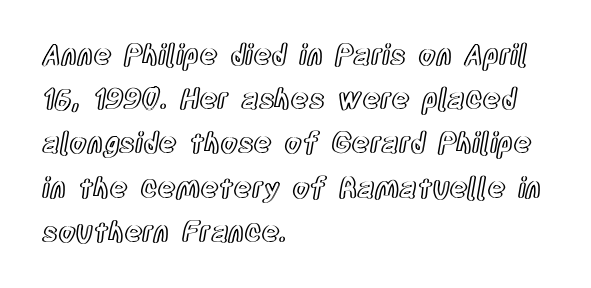
Q: Is the text italic (slanted)? A: Yes.
Q: Is the text underlined? A: No.
Q: How is the paragraph aligned? A: Left-aligned.
Q: Is the spacing between letters normal or unusually wide? A: Normal.
Q: Is the spacing between lines tight, normal or loose? A: Normal.
Q: Width (condensed, normal, or wide)? A: Condensed.
Q: x-height? A: Large.
Q: Monospaced? A: No.
